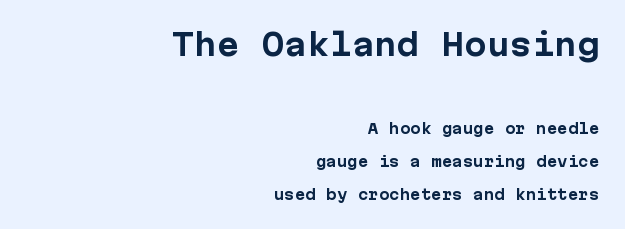
Students, note that the glyphs here touch the page at normal intervals. A clean baseline with only descenders dipping below it. The passage shown is emphatically bold. Does the type have serifs? No, each stem ends abruptly. You get the large type first, then a drop to smaller type. A typesetter would call this leading open, well beyond the default.
